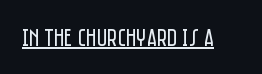
{"italic": "no", "bold": "no", "underline": "yes", "letter_spacing": "normal", "letter_spacing_em": 0.0, "glyph_px": 25}
